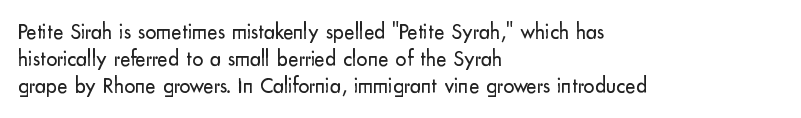
Q: Is the text bold? A: No.
Q: Is the text italic (slanted)? A: No, it is upright.
Q: Is the text underlined? A: No.
Q: How is the paragraph aligned? A: Left-aligned.
Q: Is the spacing between letters normal or unusually wide? A: Normal.
